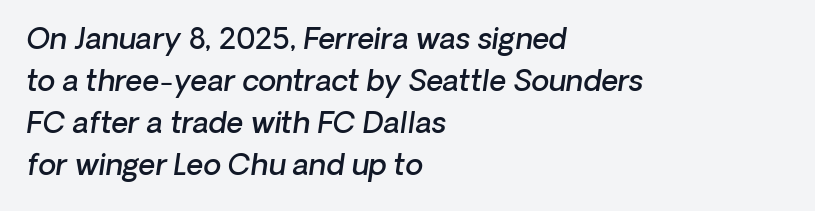
The letters advance in unequal steps, a hallmark of proportional type. This block has exactly the height ordinary leading produces. The strip under each line holds only bare page. Observe the absence of serifs on each vertical stroke in this sample.
